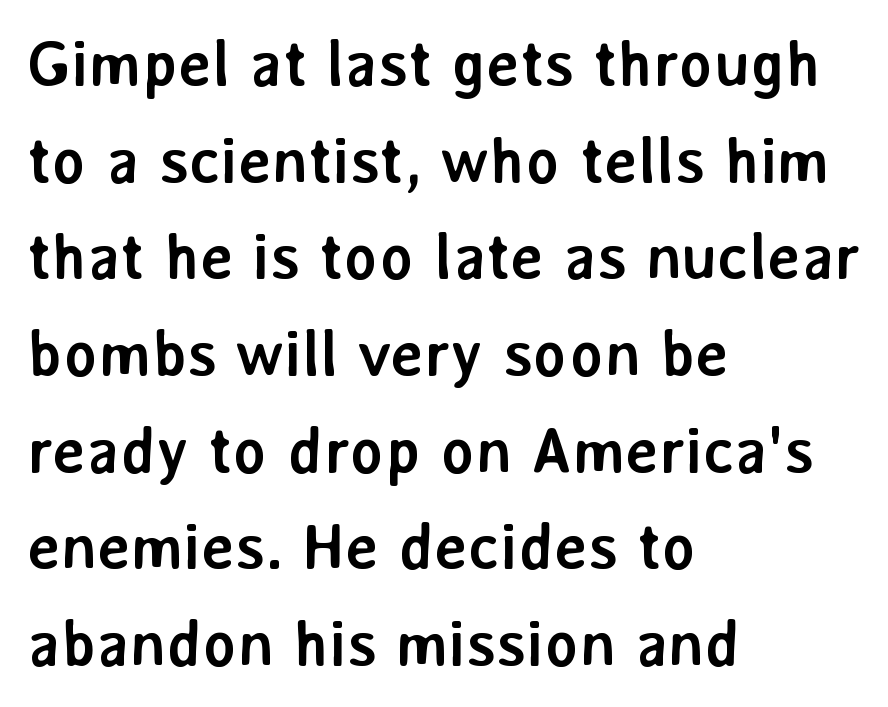
This sample has the flowing, uneven cadence of proportional lettering. A bare baseline throughout the passage. The passage shown is typeset with a sans-serif family. This block has exactly the height ordinary leading produces. How heavy is the stroke? Heavy — this is a bold.
